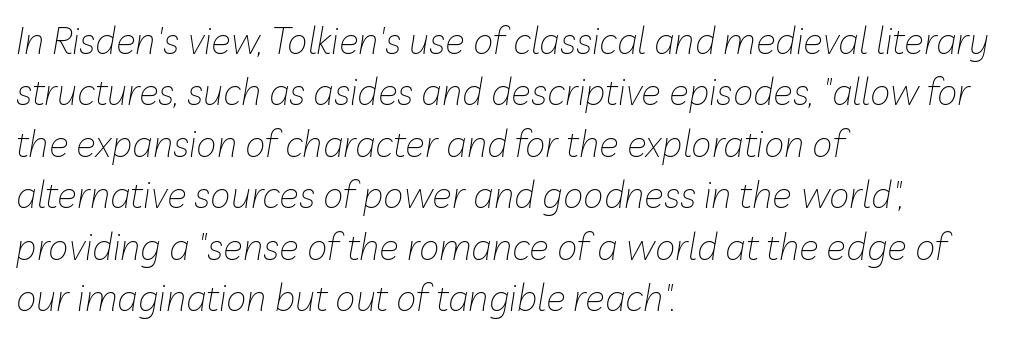
Character widths vary here, with narrow letters taking less room than wide ones. Is the type slanted? Yes — the strokes lean at a clear angle. Is the block centered? No — it sits flush against the left margin. Inter-character spacing is left at the font's built-in metrics.
